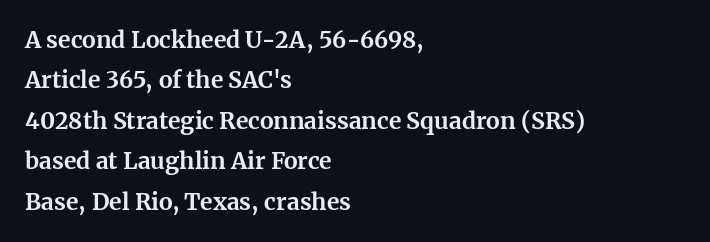
The glyphs have the mass of a bold cut. Ordinary non-slanted type is in use. There is no visible air inserted between adjacent glyphs. The ragged edge is on the right, which tells us the setting is flush left. The specimen omits any rule beneath the text block's lines.
